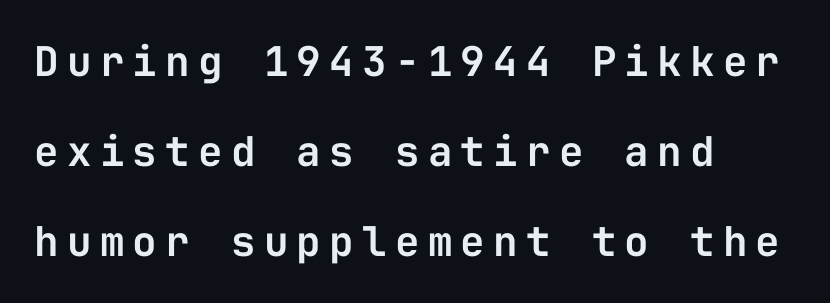
The typography opts for an upright posture over an oblique one. The tracking jumps out immediately: characters are airy and widely separated. Is there much room between lines? Yes — plenty of vertical air separates them. Every character here occupies the same horizontal width, giving the sample a typewriter-like rhythm. The glyphs are unaccompanied by any horizontal stroke below them. I'd call this a sans setting — the letters go barefoot.
